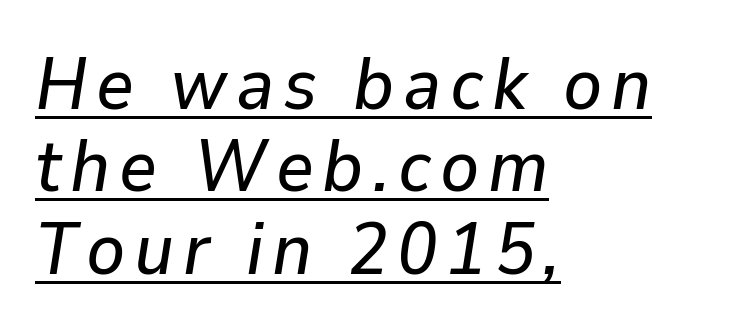
Q: Is the text italic (slanted)? A: Yes, it leans right by about 9 degrees.
Q: Is the text underlined? A: Yes.
Q: How is the paragraph aligned? A: Left-aligned.
Q: Is the spacing between lines tight, normal or loose? A: Tight.
Q: Width (condensed, normal, or wide)? A: Normal.
Q: Stroke contrast? A: Low.
Q: x-height? A: Medium.
Q: Monospaced? A: No.
